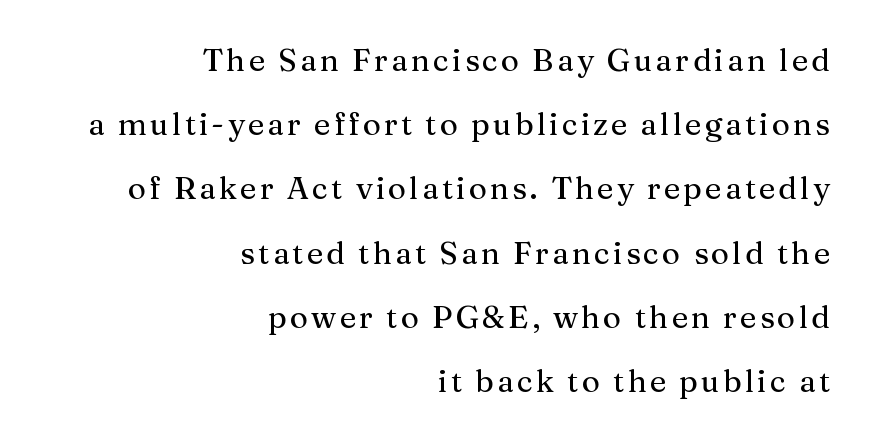
Decoration check: the copy has no underline. Varying glyph widths throughout — classic text-font behaviour. Right-aligned paragraph, ragged on the left. Line spacing here is loose. In terms of posture, this sample is upright. Old-style or modern, the face here clearly has serifs.
